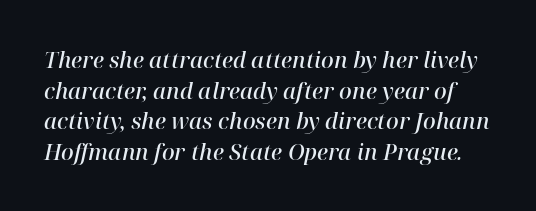
The image shows 22 px text type, italic (leaning right); set normal line spacing (1.39x), normal letter spacing, not underlined.
